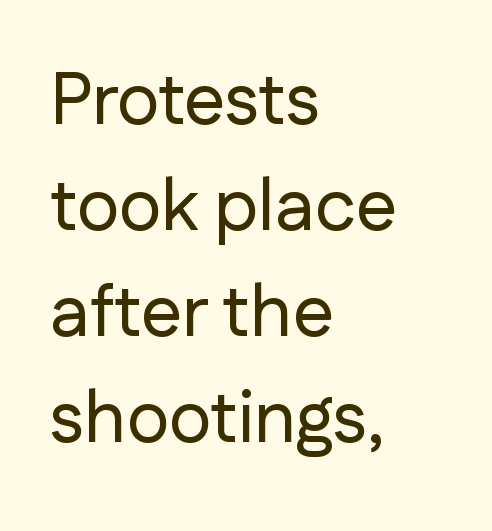
No word sits above an underline. Nobody touched the tracking dial on this one. Is the block centered? No — it sits flush against the left margin. Serifs: no, the terminals of the letterforms are clean. The letters advance in unequal steps, a hallmark of proportional type. If you drew a line through each stem, it would be perfectly vertical.
